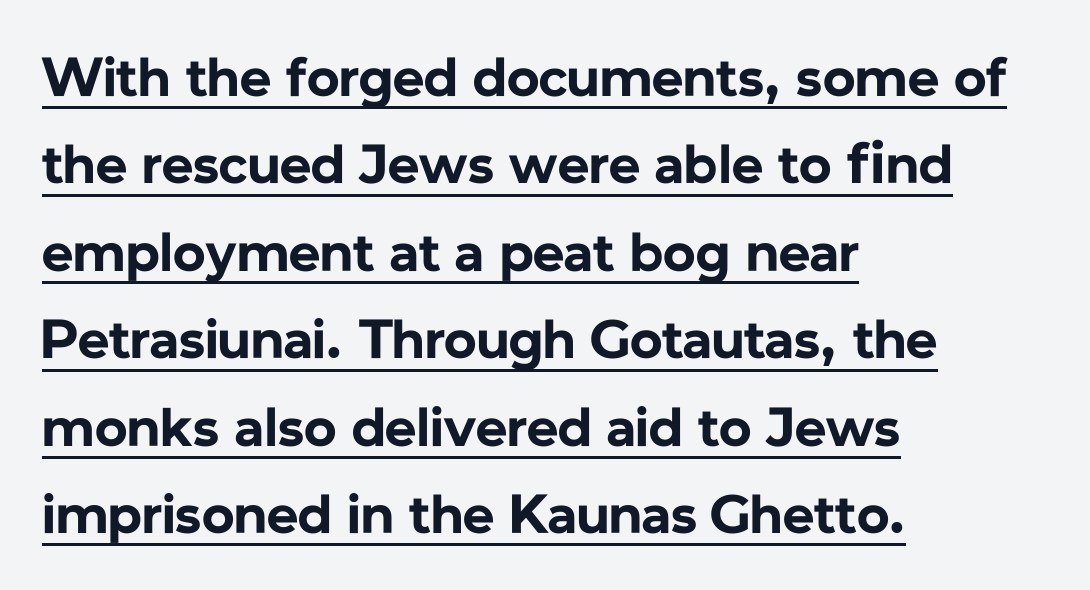
A classic flush-left, rag-right setting is used for this passage. This is underlined copy, the kind a proofreader might mark for attention. Vertical spacing — default. Nothing unusual about the tracking: characters are spaced as the font intends. The characters look thick and weighty, a clear bold.
